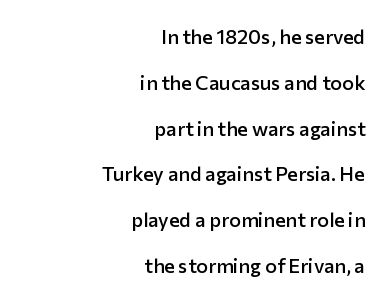
Q: Is the text bold? A: Semi-bold.
Q: Is the text italic (slanted)? A: No, it is upright.
Q: Is the text underlined? A: No.
Q: How is the paragraph aligned? A: Right-aligned.
Q: Is the spacing between letters normal or unusually wide? A: Normal.
Q: Is the spacing between lines tight, normal or loose? A: Loose.
